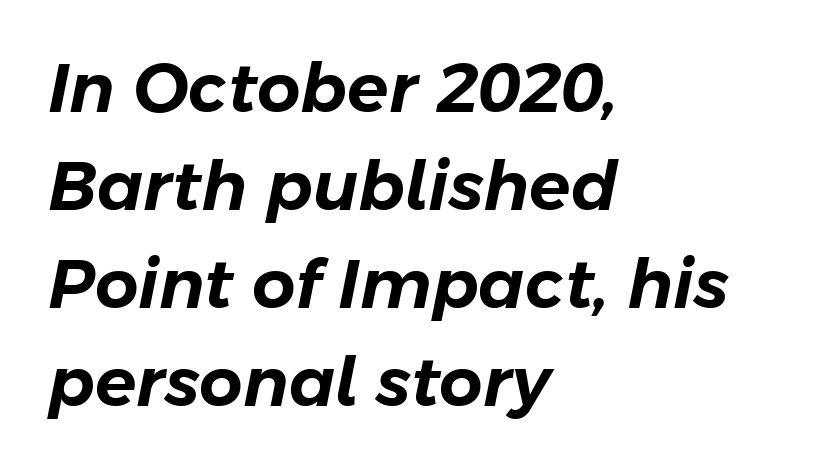
A typesetter would call this leading conventional body-copy spacing. Which margin do the lines hug? The left one — the right edge is uneven. Quick note: italic. Spacing between characters is what you'd get straight out of the box. The rendering uses natural spacing where letterforms have individual widths.
